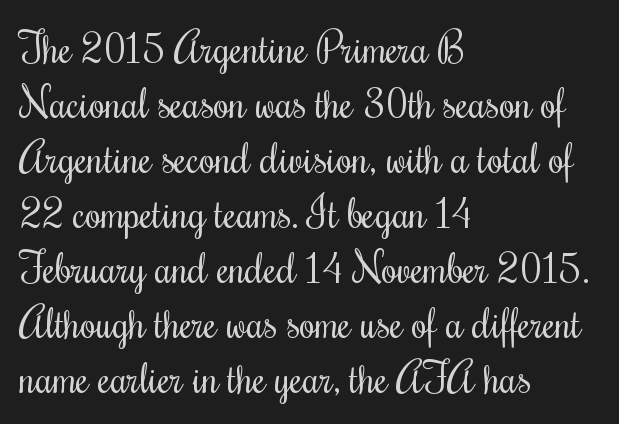
Q: Is the text bold? A: No.
Q: Is the text italic (slanted)? A: Yes.
Q: Is the typeface a serif or a sans-serif typeface? A: Serif.
Q: Is the text underlined? A: No.
Q: How is the paragraph aligned? A: Left-aligned.
Q: Is the spacing between letters normal or unusually wide? A: Normal.
Q: Is the spacing between lines tight, normal or loose? A: Normal.
Q: Width (condensed, normal, or wide)? A: Condensed.
Q: Stroke contrast? A: Medium.
Q: x-height? A: Small.
Q: Monospaced? A: No.
